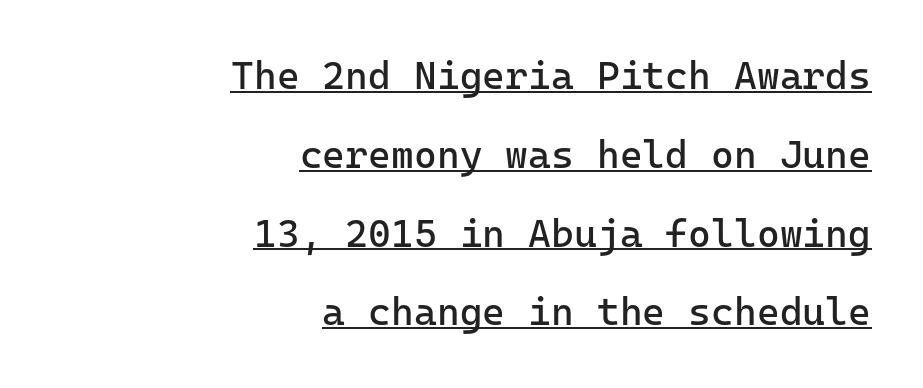
Each new line begins a long way beneath the previous one. A flush-right, rag-left setting is used for this passage. Weight: regular or lighter. A typesetter would label this face a sans. Note the uniform advance width — an 'i' takes as much space as an 'm'.
